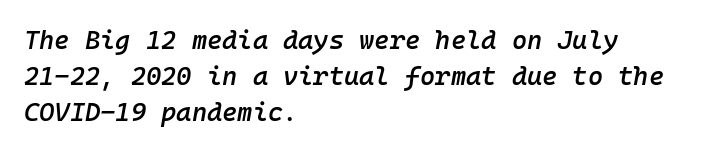
Q: Is the text bold? A: Semi-bold.
Q: Is the text italic (slanted)? A: Yes, it leans right by about 10 degrees.
Q: Is the text underlined? A: No.
Q: How is the paragraph aligned? A: Left-aligned.
Q: Is the spacing between letters normal or unusually wide? A: Normal.
Q: Is the spacing between lines tight, normal or loose? A: Normal.
